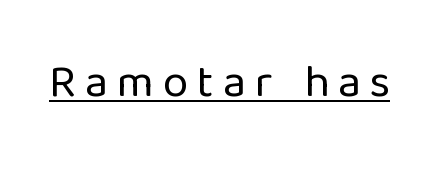
{"serif": "no", "italic": "no", "bold": "no", "weight": "regular", "width": "normal", "stroke_contrast": "low", "x_height": "medium", "monospaced": "no", "underline": "yes", "glyph_px": 46}
